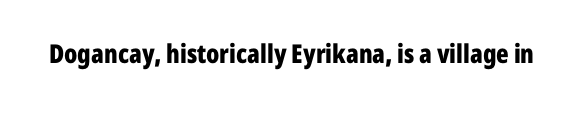
The image shows 26 px bold type, upright; set normal letter spacing, not underlined.
